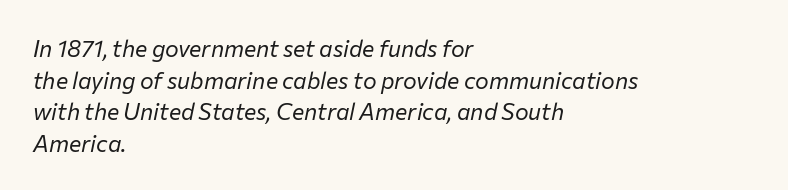
Q: Is the text bold? A: No.
Q: Is the text italic (slanted)? A: Yes, it leans right by about 12 degrees.
Q: Is the text underlined? A: No.
Q: How is the paragraph aligned? A: Left-aligned.
Q: Is the spacing between letters normal or unusually wide? A: Normal.
Q: Is the spacing between lines tight, normal or loose? A: Normal.
